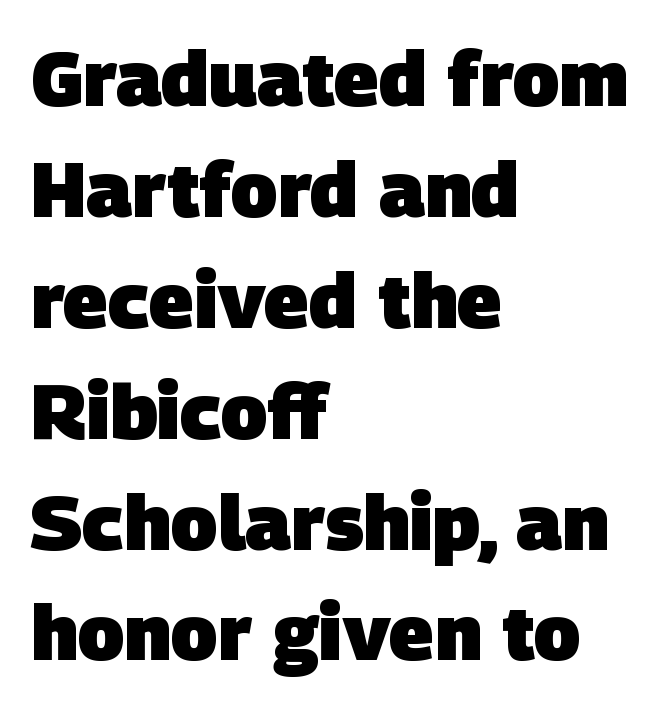
Q: Is the text bold? A: Yes.
Q: Is the typeface a serif or a sans-serif typeface? A: Sans-serif.
Q: Is the text underlined? A: No.
Q: How is the paragraph aligned? A: Left-aligned.
Q: Is the spacing between letters normal or unusually wide? A: Normal.
Q: Is the spacing between lines tight, normal or loose? A: Normal.
Q: Width (condensed, normal, or wide)? A: Normal.
Q: Stroke contrast? A: Low.
Q: x-height? A: Large.
Q: Monospaced? A: No.
